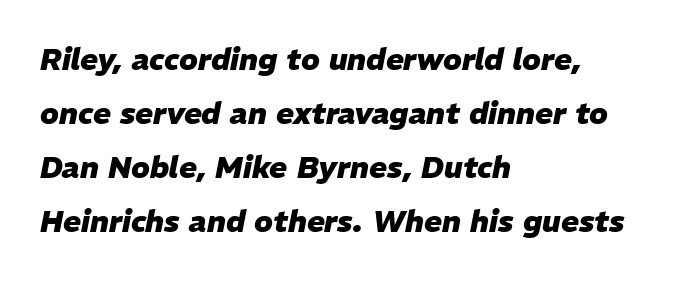
The image shows 30 px heavy type, italic (leaning right); set left-aligned, line spacing 1.8x, normal letter spacing, not underlined; low stroke contrast and a medium x-height.
